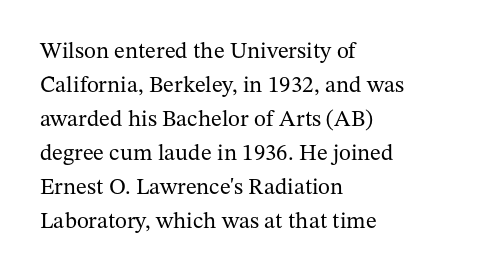
{"italic": "no", "bold": "no", "underline": "no", "align": "left", "line_spacing": "normal", "line_spacing_ratio": 1.48, "letter_spacing": "normal", "letter_spacing_em": 0.0, "glyph_px": 23}
